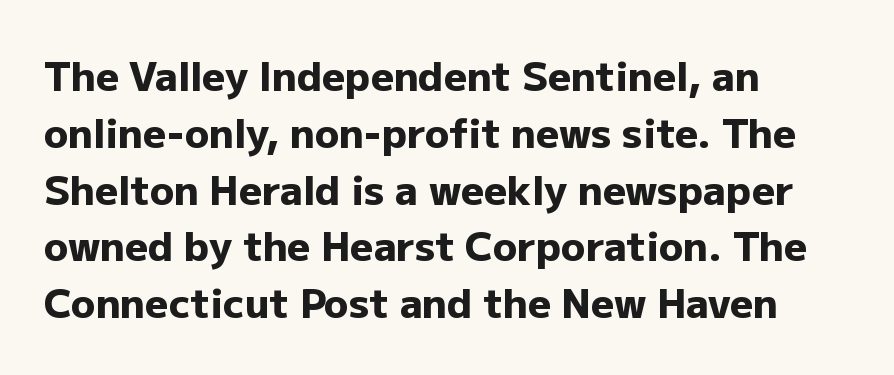
The image shows 40 px heavy sans-serif type, upright; set left-aligned, normal line spacing (1.42x), normal letter spacing, not underlined; low stroke contrast and a medium x-height.
